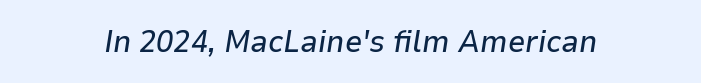
{"italic": "yes", "lean": "right", "slant_degrees": 9, "width": "normal", "stroke_contrast": "low", "x_height": "medium", "monospaced": "no", "underline": "no", "align": "center", "letter_spacing": "normal", "letter_spacing_em": 0.0, "glyph_px": 31}
